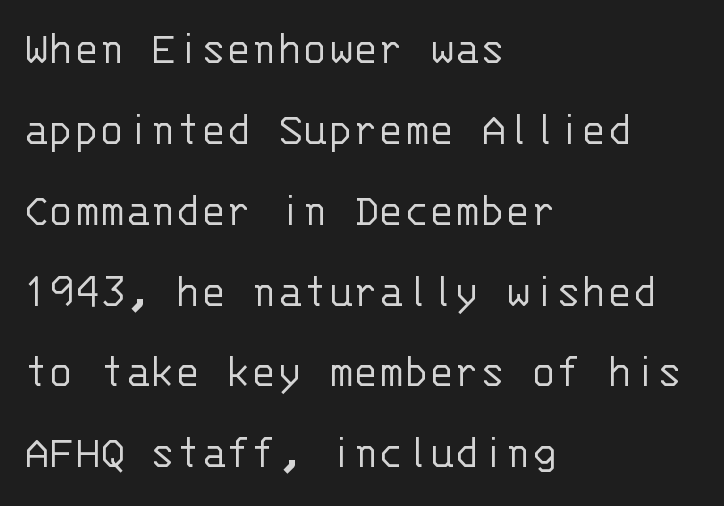
The image shows 47 px light sans-serif type, upright, monospaced; set left-aligned, line spacing 1.72x, normal letter spacing, not underlined; low stroke contrast and a large x-height.
